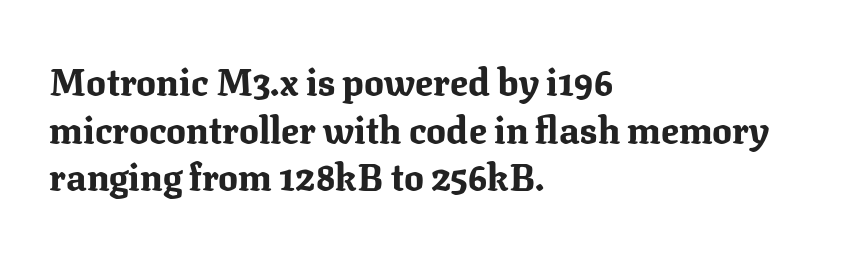
The rendering shows small feet on the letterforms — a serif design. Quick note: not italic, upright. Think of a printed novel: that variable character pitch is what you see here. This rendering features lettering with no underline. Words appear dense and cohesive because spacing is normal. These lines stack with their left ends in a neat column.
